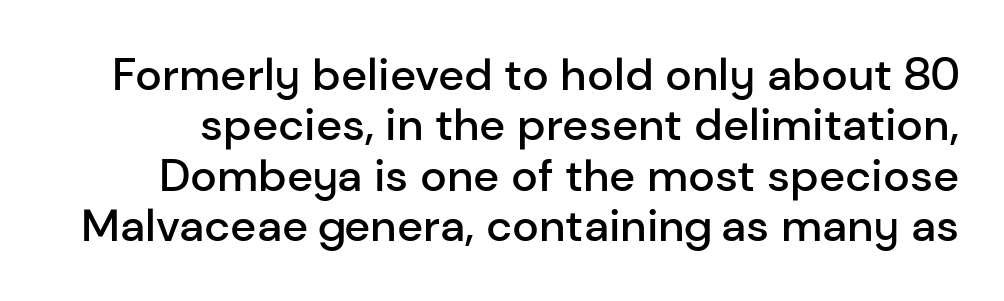
Italic? Not at all — the glyphs are vertical. In terms of letterform style, serifs are entirely absent. The font is running at a semibold setting, under full bold. Caption: standard tracking, unaltered.
